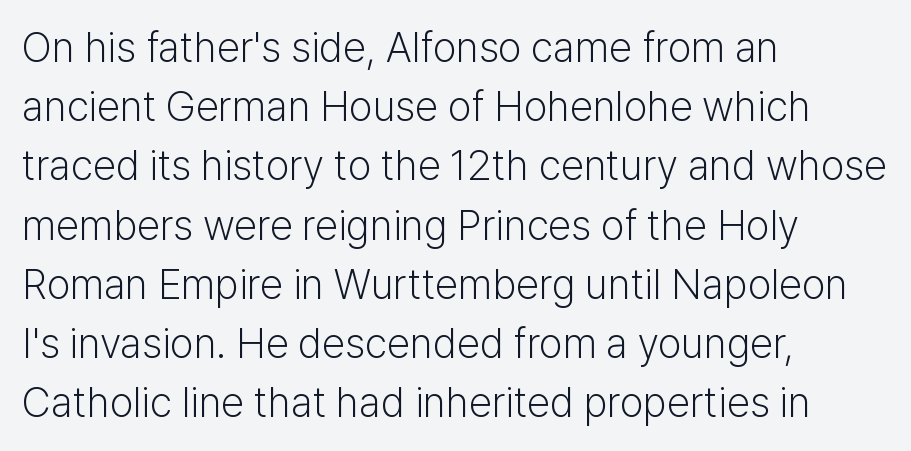
These lines are composed in type without serifs. Bare-footed words on every line. This sample has the flowing, uneven cadence of proportional lettering. The passage shown is not bold in any degree. No extra tracking has been applied to these lines. The text block is weighted toward the left margin, trailing off unevenly rightward.
